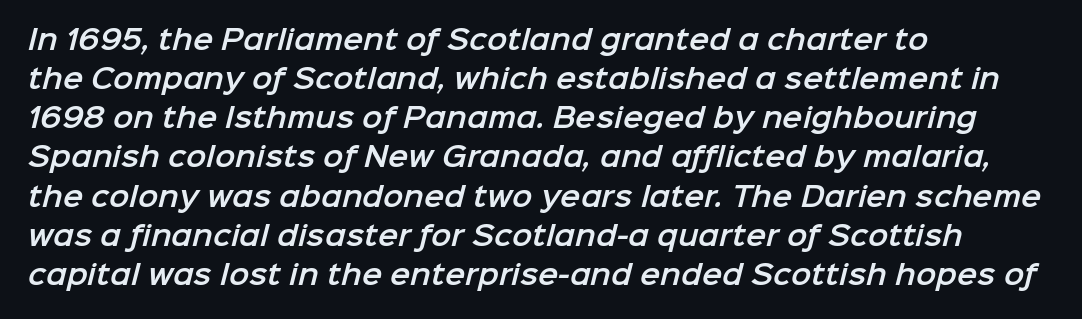
The image shows 27 px text type; set left-aligned, normal line spacing (1.45x), normal letter spacing, not underlined.
